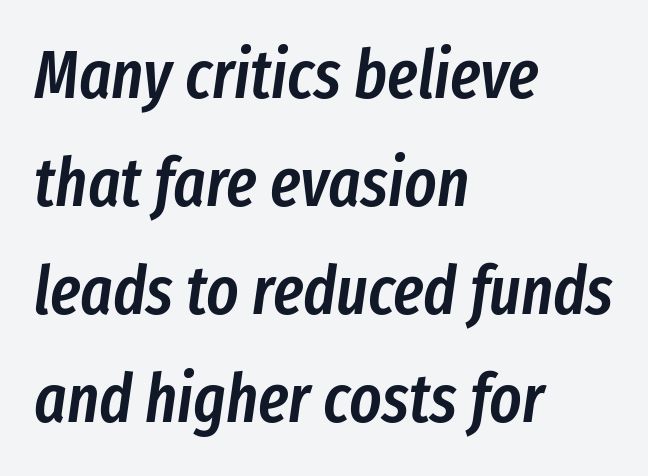
A typesetter would call this leading conventional body-copy spacing. Summary of weight: moderately heavy, a semibold. You could not count columns in this text — the font is proportionally spaced. The lines in this sample share a left origin and differ only in where they stop. Anything drawn beneath the words? Only blank space. Is the type slanted? Yes — the strokes lean at a clear angle.
